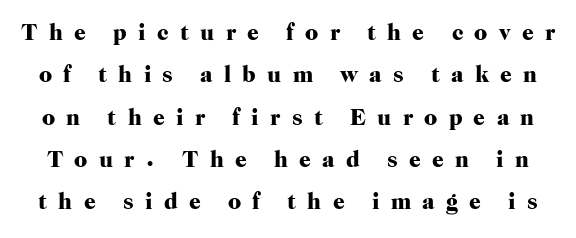
{"italic": "no", "bold": "yes", "underline": "no", "line_spacing_ratio": 1.84, "letter_spacing": "wide", "letter_spacing_em": 0.49, "glyph_px": 23}
